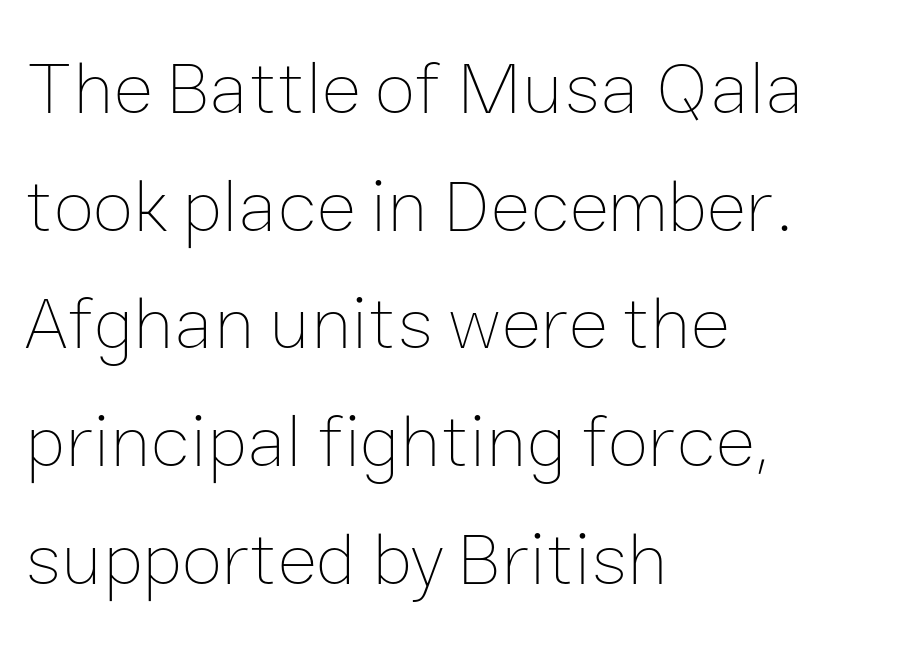
The image shows 75 px thin type, upright; set left-aligned, normal line spacing (1.57x), normal letter spacing, not underlined; low stroke contrast and a medium x-height.
